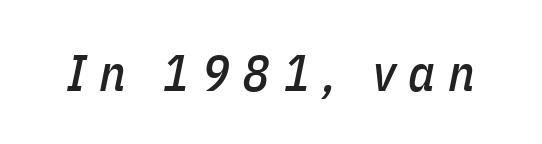
Beneath every word, the page is bare. Do the characters align in a grid? No, the font is proportional. The letterforms stand isolated, each surrounded by extra space. An italicized treatment has been applied to the whole sample.
